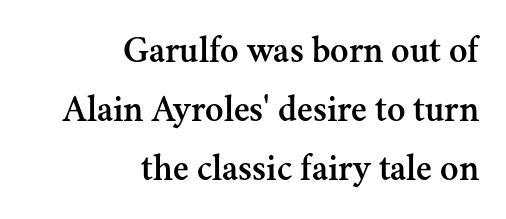
Varying glyph widths throughout — classic text-font behaviour. A flush-right, rag-left setting is used for this passage. The leading is moderate, giving the passage an even texture. Check the space under the baseline: it is left empty. Look at the bottom of the vertical strokes: they flare into serifs here.
